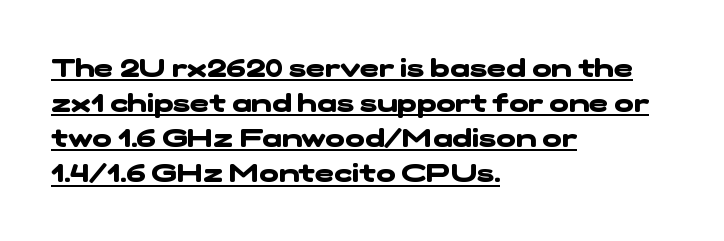
You could call the tracking neutral — neither tight nor loose. Horizontal bands of white between lines are of average thickness. The specimen includes a rule beneath the text block's lines. This rendering uses left alignment, leaving the right contour irregular. Bold? Absolutely — the strokes are thick and heavy.
